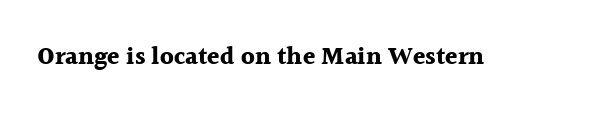
Q: Is the text bold? A: Yes.
Q: Is the text italic (slanted)? A: No, it is upright.
Q: Is the text underlined? A: No.
Q: Is the spacing between letters normal or unusually wide? A: Normal.
